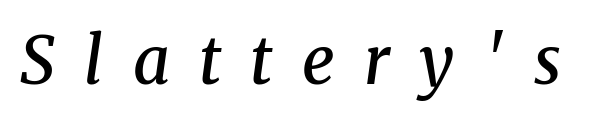
The image shows 65 px semibold serif type, italic (leaning right); set unusually wide letter spacing (+0.45 em), not underlined; medium stroke contrast and a medium x-height.
